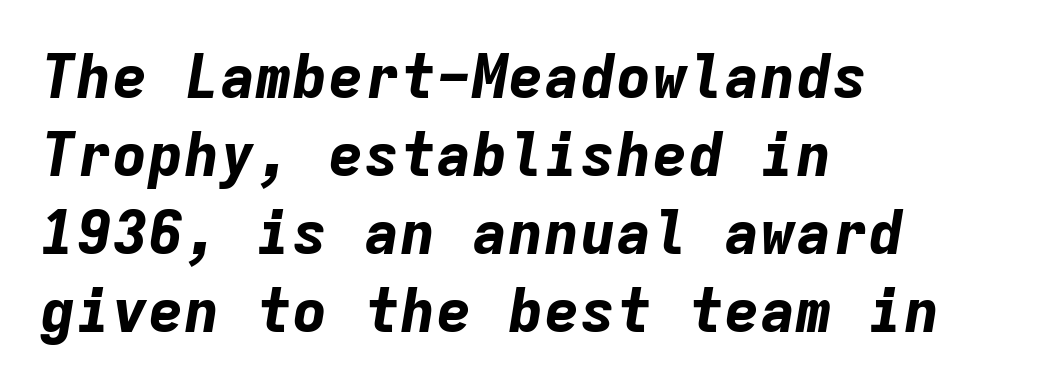
The image shows 60 px bold type, italic (leaning right), monospaced; set left-aligned, normal line spacing (1.3x), normal letter spacing, not underlined; low stroke contrast and a medium x-height.
